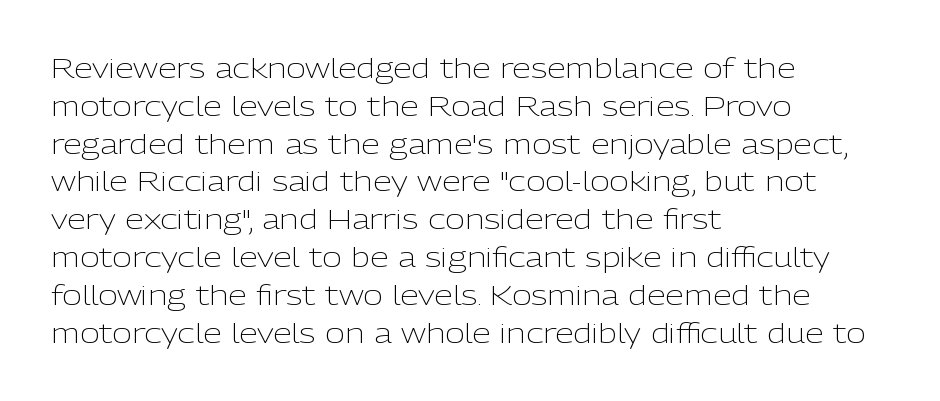
The image shows 27 px text type, upright; set left-aligned, normal line spacing (1.4x), normal letter spacing, not underlined.
